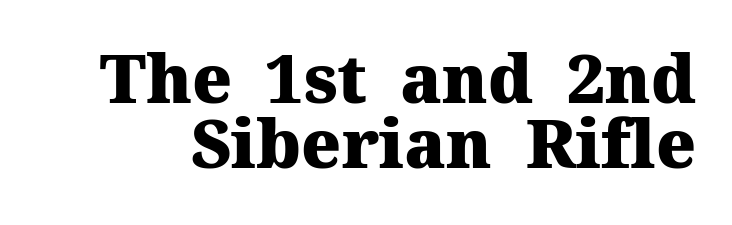
The image shows 67 px heavy serif type, upright; set tight line spacing (0.97x), normal letter spacing, not underlined; medium stroke contrast and a medium x-height.
